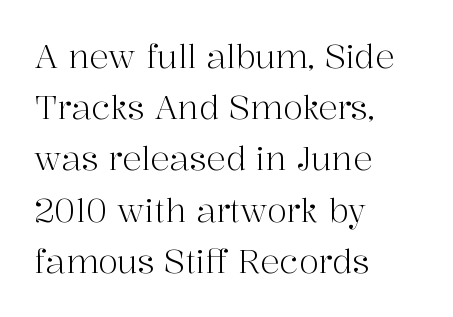
Q: Is the text bold? A: No.
Q: Is the text italic (slanted)? A: No, it is upright.
Q: Is the typeface a serif or a sans-serif typeface? A: Serif.
Q: Is the text underlined? A: No.
Q: How is the paragraph aligned? A: Left-aligned.
Q: Is the spacing between letters normal or unusually wide? A: Normal.
Q: Is the spacing between lines tight, normal or loose? A: Normal.
Q: Width (condensed, normal, or wide)? A: Normal.
Q: Stroke contrast? A: High.
Q: x-height? A: Medium.
Q: Monospaced? A: No.
